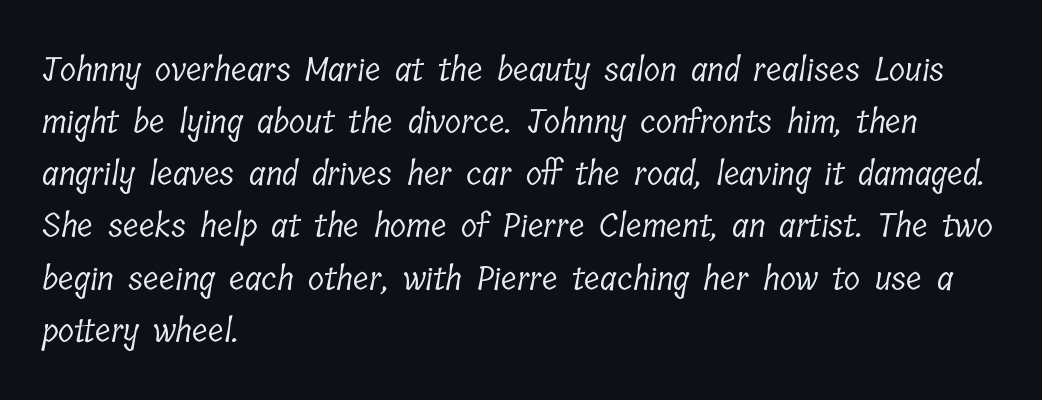
Q: Is the text bold? A: No.
Q: Is the typeface a serif or a sans-serif typeface? A: Serif.
Q: Is the text underlined? A: No.
Q: How is the paragraph aligned? A: Left-aligned.
Q: Is the spacing between letters normal or unusually wide? A: Normal.
Q: Is the spacing between lines tight, normal or loose? A: Normal.
Q: Width (condensed, normal, or wide)? A: Condensed.
Q: Stroke contrast? A: Low.
Q: x-height? A: Medium.
Q: Monospaced? A: No.
